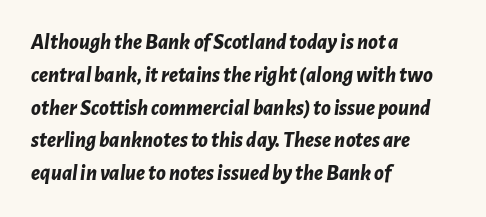
The typesetter chose a ragged-right arrangement here. Yep, that's italic — everything's leaning. Notice how thick the strokes are: this is what a full bold looks like. This rendering features lettering with no underline.
